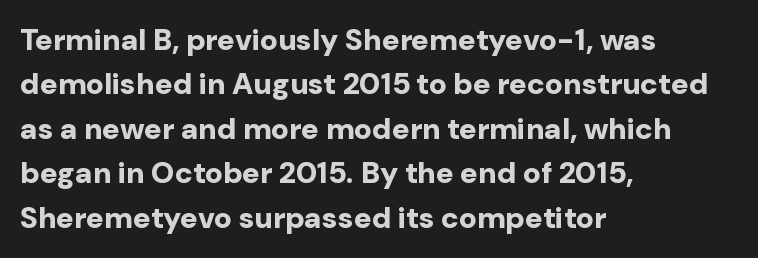
Q: Is the text bold? A: Yes.
Q: Is the text italic (slanted)? A: No, it is upright.
Q: Is the typeface a serif or a sans-serif typeface? A: Sans-serif.
Q: Is the text underlined? A: No.
Q: How is the paragraph aligned? A: Left-aligned.
Q: Is the spacing between letters normal or unusually wide? A: Normal.
Q: Is the spacing between lines tight, normal or loose? A: Normal.
Q: Width (condensed, normal, or wide)? A: Normal.
Q: Stroke contrast? A: Low.
Q: x-height? A: Medium.
Q: Monospaced? A: No.
